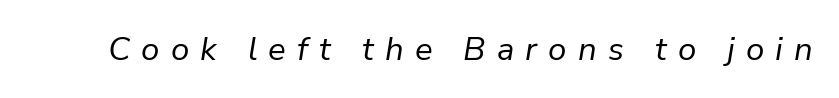
The image shows 33 px regular-weight type, italic (leaning right); set unusually wide letter spacing (+0.34 em), not underlined; low stroke contrast and a medium x-height.
